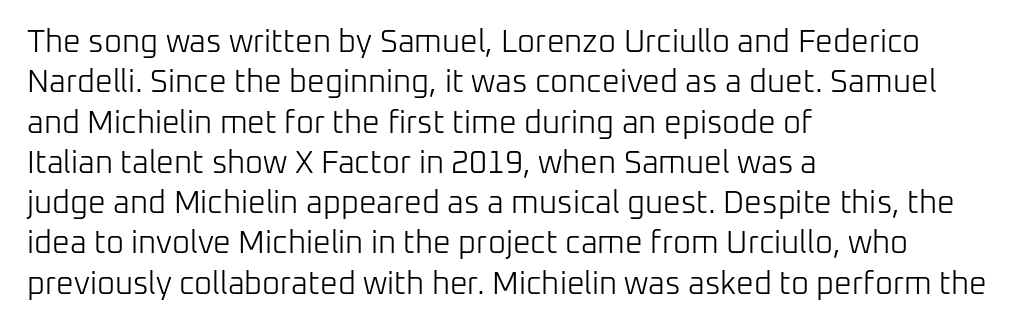
The image shows 31 px light sans-serif type, upright; set left-aligned, normal line spacing (1.3x), normal letter spacing, not underlined; low stroke contrast and a medium x-height.
